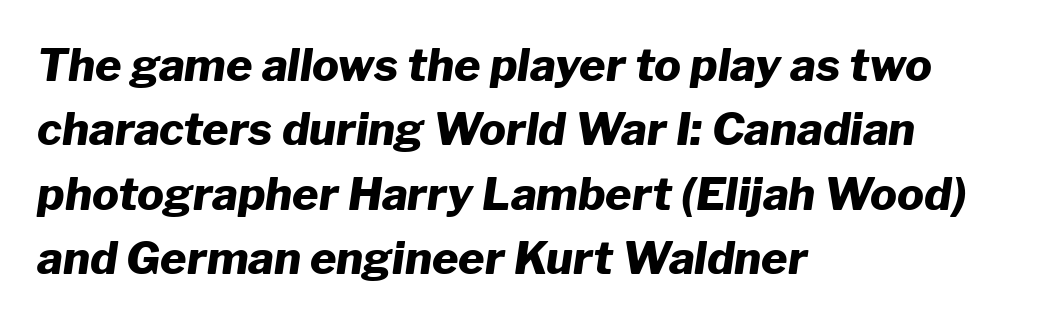
Q: Is the text bold? A: Yes.
Q: Is the text italic (slanted)? A: Yes, it leans right by about 8 degrees.
Q: Is the text underlined? A: No.
Q: How is the paragraph aligned? A: Left-aligned.
Q: Is the spacing between letters normal or unusually wide? A: Normal.
Q: Is the spacing between lines tight, normal or loose? A: Normal.
Q: Width (condensed, normal, or wide)? A: Normal.
Q: Stroke contrast? A: Low.
Q: x-height? A: Medium.
Q: Monospaced? A: No.
